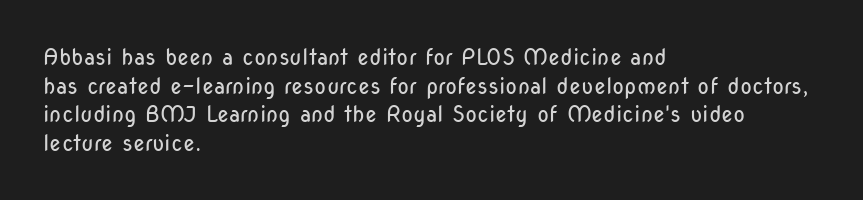
Q: Is the text bold? A: No.
Q: Is the text italic (slanted)? A: No, it is upright.
Q: Is the text underlined? A: No.
Q: How is the paragraph aligned? A: Left-aligned.
Q: Is the spacing between letters normal or unusually wide? A: Normal.
Q: Is the spacing between lines tight, normal or loose? A: Normal.
